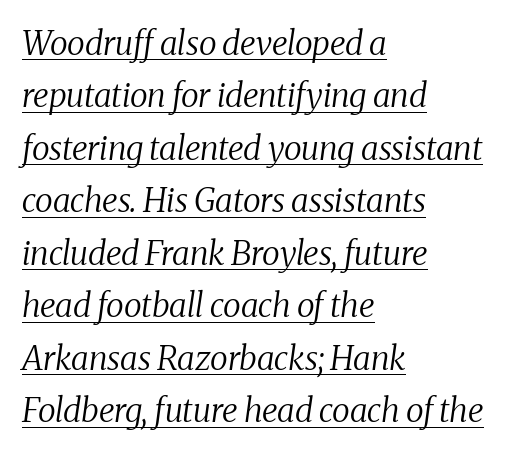
Each line starts at the same left margin while the right side varies. Observe the ordinary spacing: letters are neighbours, not strangers. The passage shown is typeset with a serif family. An italicized treatment has been applied to the whole sample. Leading matches the norm, producing a regular column.
